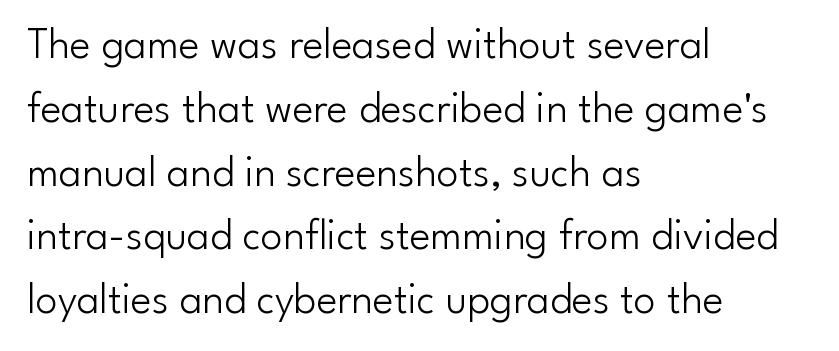
The image shows 44 px light sans-serif type, upright; set left-aligned, normal line spacing (1.45x), normal letter spacing, not underlined; low stroke contrast and a small x-height.
